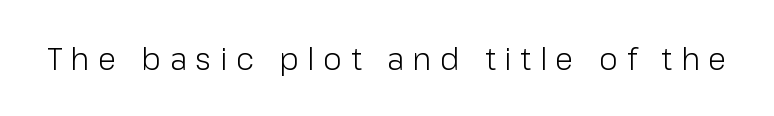
This sample uses an upright cut, with every glyph sitting square on the baseline. What kind of face is this? One without serifs — a sans. Is the type heavy? It reads as light-to-regular instead. There is plenty of visible air inserted between adjacent glyphs. Nobody drew a line under any word here. Spacing verdict: proportional, widths tailored to each character.
